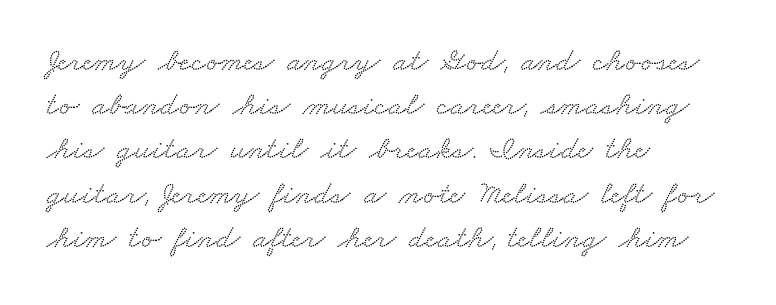
Q: Is the text underlined? A: No.
Q: How is the paragraph aligned? A: Left-aligned.
Q: Is the spacing between letters normal or unusually wide? A: Normal.
Q: Is the spacing between lines tight, normal or loose? A: Normal.
Q: Width (condensed, normal, or wide)? A: Wide.
Q: Stroke contrast? A: Low.
Q: x-height? A: Small.
Q: Monospaced? A: No.
